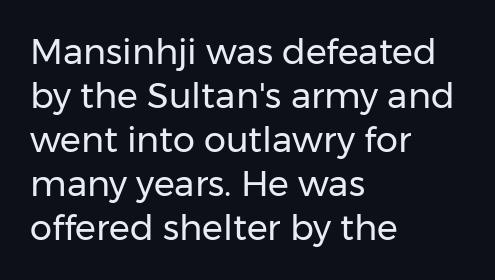
The image shows 35 px regular-weight sans-serif type, upright; set left-aligned, normal line spacing (1.26x), normal letter spacing, not underlined; low stroke contrast and a medium x-height.
